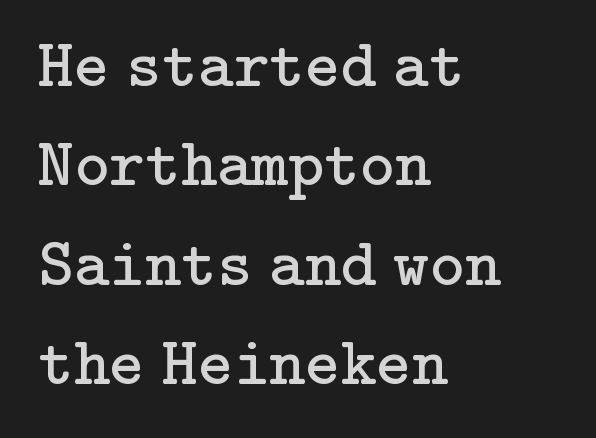
Between one letter and the next there's only the usual sliver of space. A normal amount of white space separates one row of letters from the next. Stroke terminals: seriffed. The area under the type is left untouched. The passage shown is not bold in any degree.
